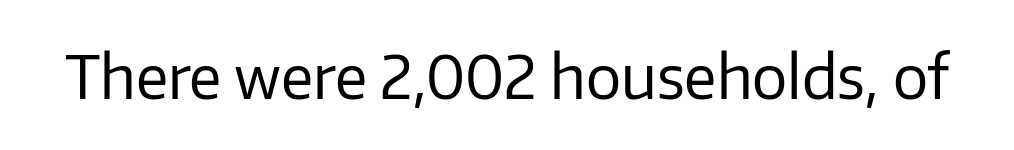
These lines are composed in type without serifs. The zone under the glyphs is completely vacant. Glyph-to-glyph distance matches everyday printed text. You could not count columns in this text — the font is proportionally spaced. In terms of posture, this sample is upright.
